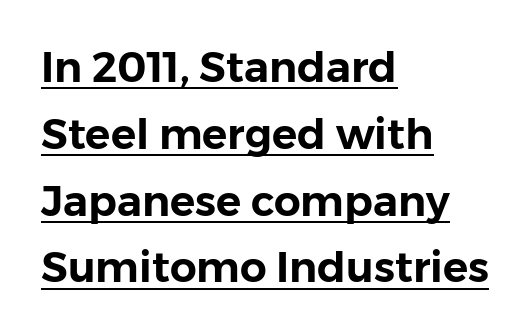
{"serif": "no", "italic": "no", "width": "normal", "stroke_contrast": "low", "x_height": "medium", "monospaced": "no", "underline": "yes", "align": "left", "line_spacing": "normal", "line_spacing_ratio": 1.59, "letter_spacing": "normal", "letter_spacing_em": 0.0, "glyph_px": 42}
